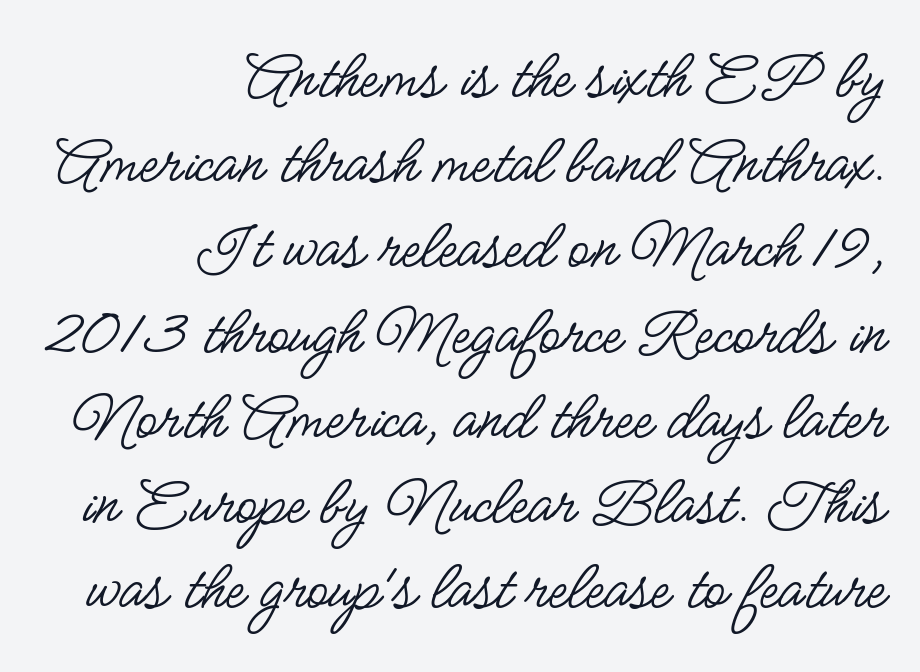
Q: Is the text bold? A: No.
Q: Is the text italic (slanted)? A: Yes.
Q: Is the typeface a serif or a sans-serif typeface? A: Sans-serif.
Q: Is the text underlined? A: No.
Q: How is the paragraph aligned? A: Right-aligned.
Q: Is the spacing between letters normal or unusually wide? A: Normal.
Q: Width (condensed, normal, or wide)? A: Condensed.
Q: Stroke contrast? A: Low.
Q: x-height? A: Small.
Q: Monospaced? A: No.
